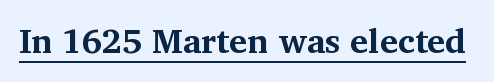
Q: Is the text bold? A: Yes.
Q: Is the text italic (slanted)? A: No, it is upright.
Q: Is the typeface a serif or a sans-serif typeface? A: Serif.
Q: Is the text underlined? A: Yes.
Q: Is the spacing between letters normal or unusually wide? A: Normal.
Q: Width (condensed, normal, or wide)? A: Normal.
Q: Stroke contrast? A: Medium.
Q: x-height? A: Medium.
Q: Monospaced? A: No.
